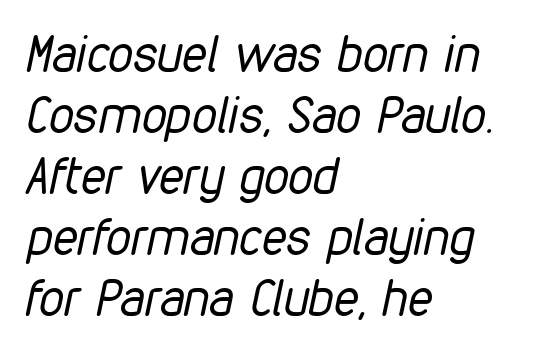
The image shows 50 px regular-weight, condensed type, italic (leaning right); set left-aligned, line spacing 1.22x, normal letter spacing, not underlined; low stroke contrast and a medium x-height.
